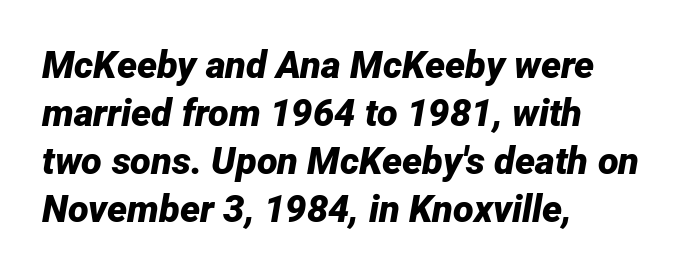
{"italic": "yes", "lean": "right", "slant_degrees": 12, "bold": "yes", "weight": "bold", "width": "normal", "stroke_contrast": "low", "x_height": "medium", "monospaced": "no", "underline": "no", "align": "left", "line_spacing": "normal", "line_spacing_ratio": 1.26, "letter_spacing": "normal", "letter_spacing_em": 0.0, "glyph_px": 38}
